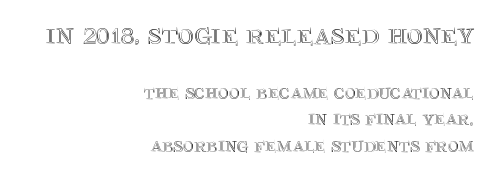
Here the glyphs are tracked normally, forming tight word shapes. The first block has been scaled up relative to the second. Posture: vertical. Has an underline been added? It has not. Horizontally, the lines are justified to the trailing edge only. Notice how descenders clear the ascenders below comfortably — that's standard leading.
